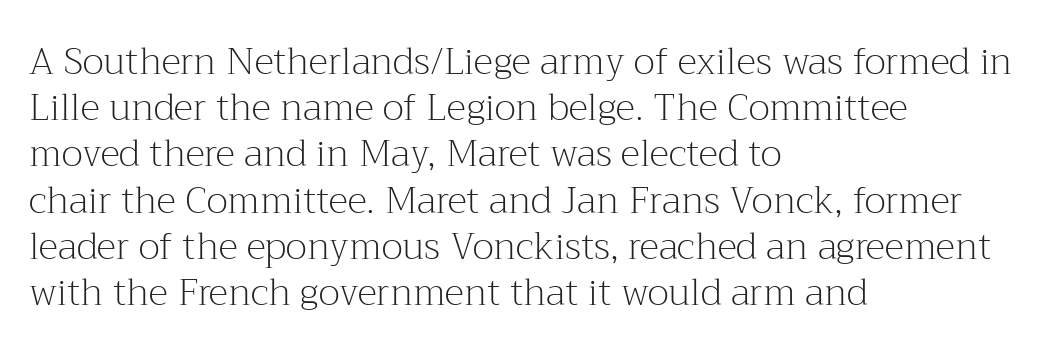
{"serif": "yes", "italic": "no", "bold": "no", "weight": "light", "width": "normal", "stroke_contrast": "medium", "x_height": "medium", "monospaced": "no", "underline": "no", "align": "left", "line_spacing": "normal", "line_spacing_ratio": 1.25, "letter_spacing": "normal", "letter_spacing_em": 0.0, "glyph_px": 37}
